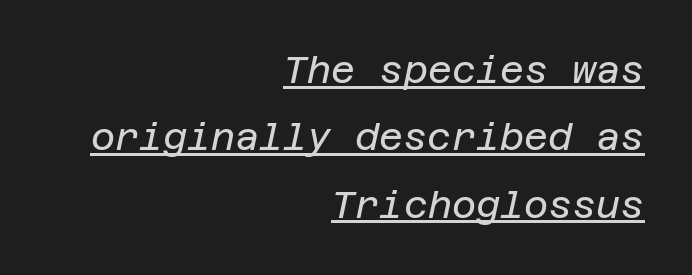
{"italic": "yes", "lean": "right", "slant_degrees": 12, "bold": "no", "weight": "regular", "width": "normal", "stroke_contrast": "low", "x_height": "large", "underline": "yes", "align": "right", "line_spacing_ratio": 1.82, "letter_spacing": "normal", "letter_spacing_em": 0.0, "glyph_px": 37}
